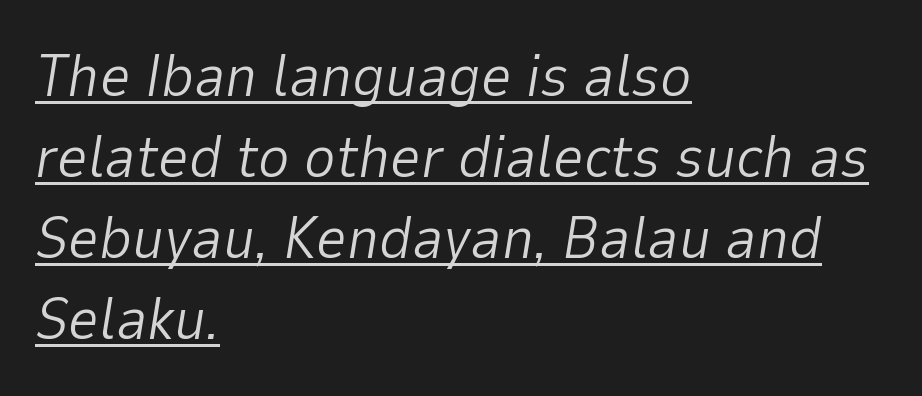
Q: Is the text bold? A: No.
Q: Is the text italic (slanted)? A: Yes, it leans right by about 9 degrees.
Q: Is the text underlined? A: Yes.
Q: How is the paragraph aligned? A: Left-aligned.
Q: Is the spacing between letters normal or unusually wide? A: Normal.
Q: Is the spacing between lines tight, normal or loose? A: Normal.
Q: Width (condensed, normal, or wide)? A: Normal.
Q: Stroke contrast? A: Low.
Q: x-height? A: Medium.
Q: Monospaced? A: No.
